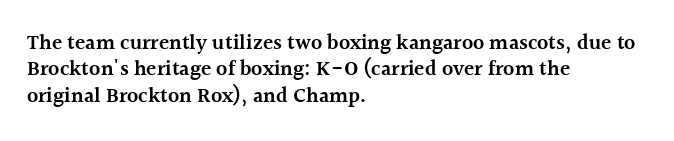
Q: Is the text bold? A: Semi-bold.
Q: Is the text italic (slanted)? A: No, it is upright.
Q: Is the text underlined? A: No.
Q: How is the paragraph aligned? A: Left-aligned.
Q: Is the spacing between letters normal or unusually wide? A: Normal.
Q: Is the spacing between lines tight, normal or loose? A: Normal.
